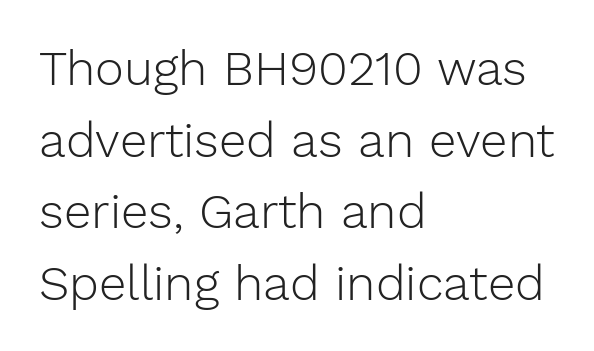
{"serif": "no", "italic": "no", "bold": "no", "weight": "light", "width": "normal", "stroke_contrast": "low", "x_height": "medium", "monospaced": "no", "underline": "no", "align": "left", "line_spacing": "normal", "line_spacing_ratio": 1.46, "letter_spacing": "normal", "letter_spacing_em": 0.0, "glyph_px": 49}
